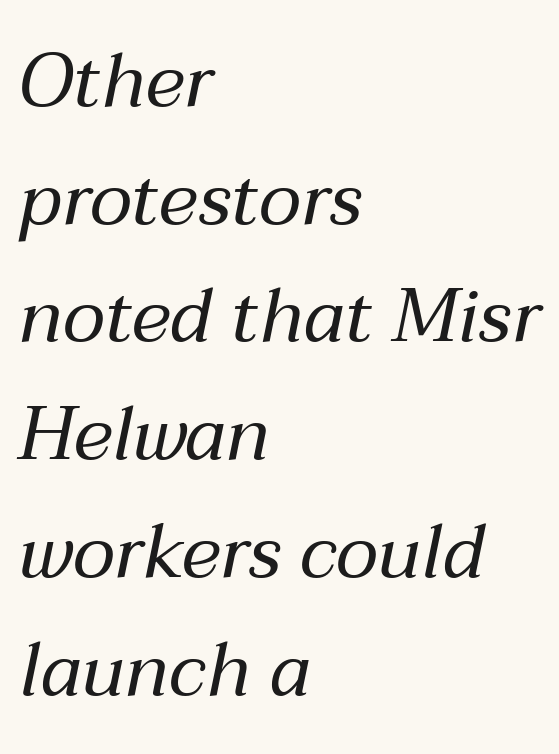
{"italic": "yes", "lean": "right", "slant_degrees": 12, "bold": "no", "weight": "regular", "width": "normal", "stroke_contrast": "medium", "x_height": "medium", "monospaced": "no", "underline": "no", "align": "left", "line_spacing": "normal", "line_spacing_ratio": 1.57, "letter_spacing": "normal", "letter_spacing_em": 0.0, "glyph_px": 75}
